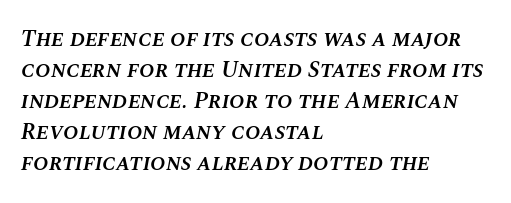
{"italic": "yes", "lean": "right", "slant_degrees": 10, "bold": "semi", "underline": "no", "align": "left", "line_spacing": "normal", "line_spacing_ratio": 1.35, "letter_spacing": "normal", "letter_spacing_em": 0.0, "glyph_px": 23}
